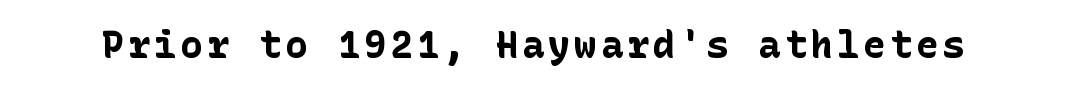
The image shows 37 px bold sans-serif type, upright; set not underlined; low stroke contrast and a medium x-height.
